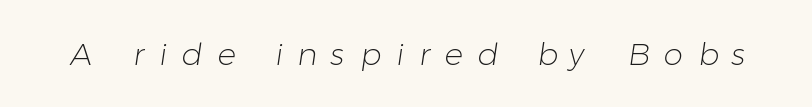
{"serif": "no", "bold": "no", "weight": "light", "width": "normal", "stroke_contrast": "low", "x_height": "medium", "monospaced": "no", "underline": "no", "letter_spacing": "wide", "letter_spacing_em": 0.48, "glyph_px": 31}
